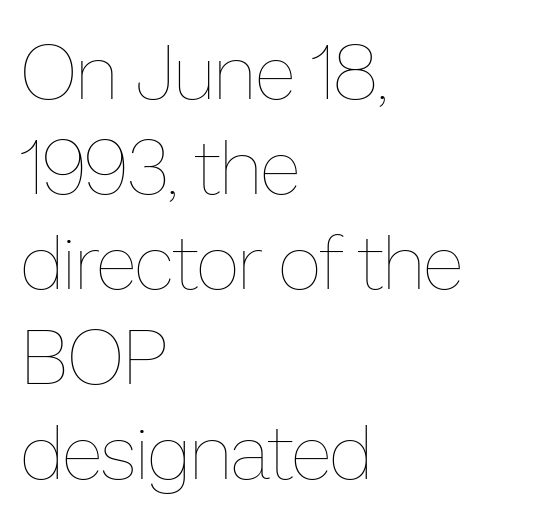
Q: Is the text bold? A: No.
Q: Is the text italic (slanted)? A: No, it is upright.
Q: Is the text underlined? A: No.
Q: How is the paragraph aligned? A: Left-aligned.
Q: Is the spacing between letters normal or unusually wide? A: Normal.
Q: Is the spacing between lines tight, normal or loose? A: Normal.
Q: Width (condensed, normal, or wide)? A: Normal.
Q: Stroke contrast? A: Low.
Q: x-height? A: Medium.
Q: Monospaced? A: No.
